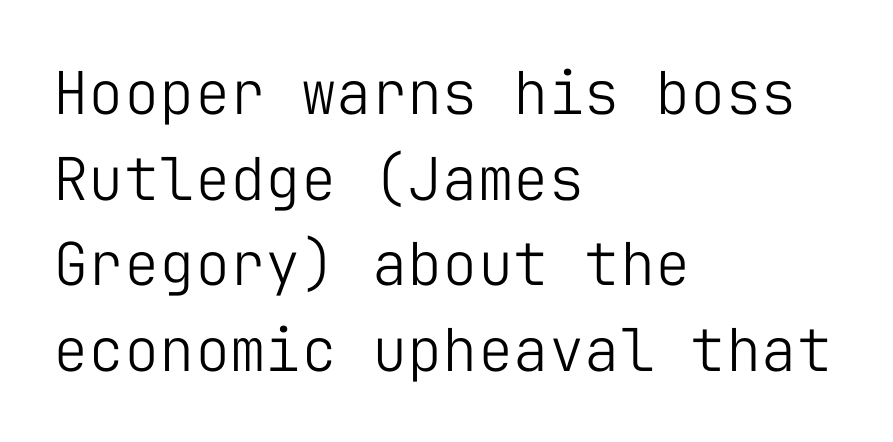
Q: Is the text bold? A: No.
Q: Is the text italic (slanted)? A: No, it is upright.
Q: Is the typeface a serif or a sans-serif typeface? A: Sans-serif.
Q: Is the text underlined? A: No.
Q: How is the paragraph aligned? A: Left-aligned.
Q: Is the spacing between letters normal or unusually wide? A: Normal.
Q: Is the spacing between lines tight, normal or loose? A: Normal.
Q: Width (condensed, normal, or wide)? A: Normal.
Q: Stroke contrast? A: Low.
Q: x-height? A: Medium.
Q: Monospaced? A: Yes.
